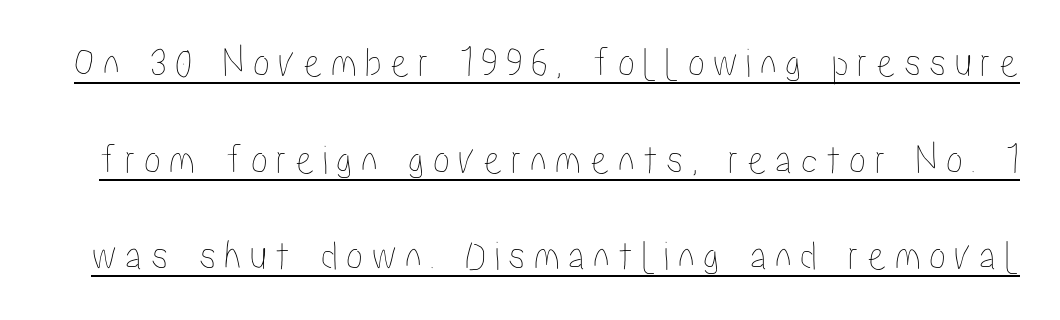
You could not count columns in this text — the font is proportionally spaced. The type sits square on the baseline with zero lean. Honestly, the rows look like they've been pulled way apart. The words here are underlined.
